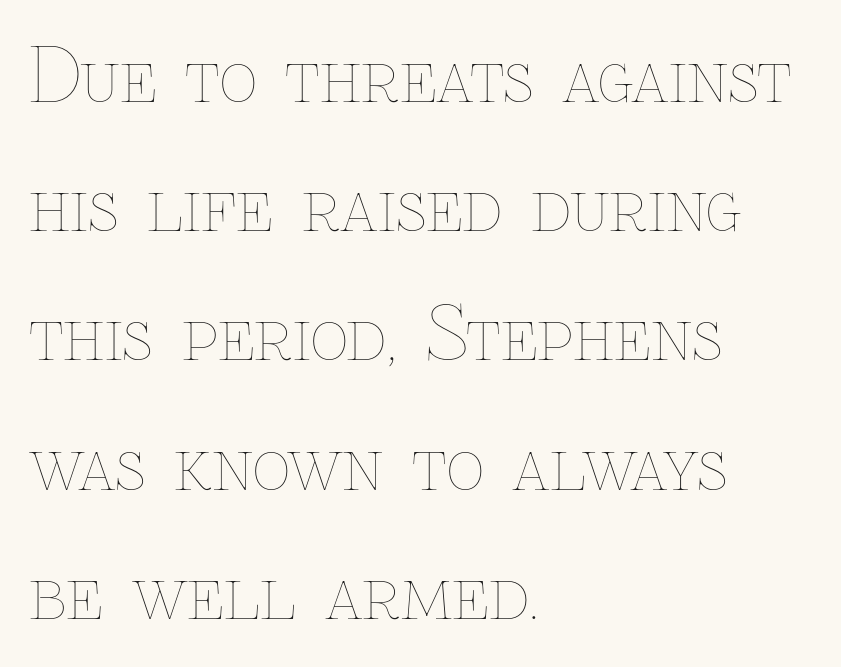
The image shows 73 px thin type, upright; set left-aligned, line spacing 1.77x, normal letter spacing, not underlined; low stroke contrast and a medium x-height.
